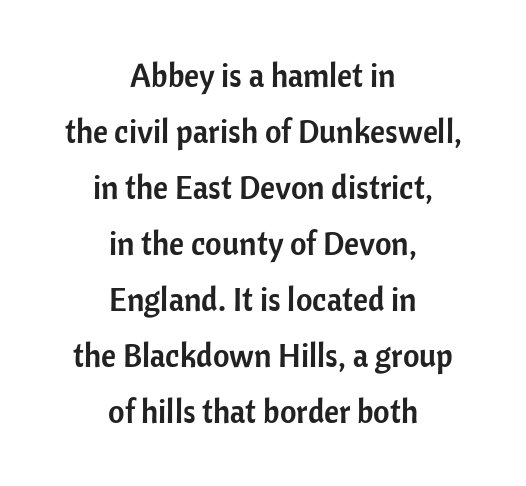
Q: Is the text italic (slanted)? A: No, it is upright.
Q: Is the typeface a serif or a sans-serif typeface? A: Sans-serif.
Q: Is the text underlined? A: No.
Q: How is the paragraph aligned? A: Centered.
Q: Is the spacing between letters normal or unusually wide? A: Normal.
Q: Width (condensed, normal, or wide)? A: Normal.
Q: Stroke contrast? A: Low.
Q: x-height? A: Medium.
Q: Monospaced? A: No.
